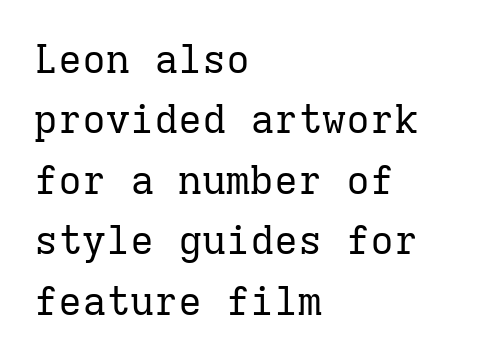
Q: Is the text bold? A: No.
Q: Is the text italic (slanted)? A: No, it is upright.
Q: Is the typeface a serif or a sans-serif typeface? A: Serif.
Q: Is the text underlined? A: No.
Q: How is the paragraph aligned? A: Left-aligned.
Q: Is the spacing between letters normal or unusually wide? A: Normal.
Q: Is the spacing between lines tight, normal or loose? A: Normal.
Q: Width (condensed, normal, or wide)? A: Normal.
Q: Stroke contrast? A: Low.
Q: x-height? A: Medium.
Q: Monospaced? A: Yes.
